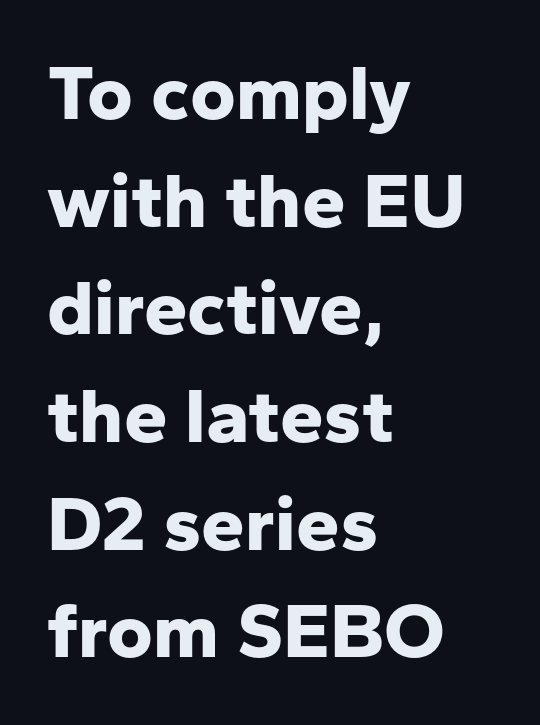
Q: Is the text bold? A: Yes.
Q: Is the text italic (slanted)? A: No, it is upright.
Q: Is the typeface a serif or a sans-serif typeface? A: Sans-serif.
Q: Is the text underlined? A: No.
Q: How is the paragraph aligned? A: Left-aligned.
Q: Is the spacing between letters normal or unusually wide? A: Normal.
Q: Is the spacing between lines tight, normal or loose? A: Normal.
Q: Width (condensed, normal, or wide)? A: Normal.
Q: Stroke contrast? A: Low.
Q: x-height? A: Medium.
Q: Monospaced? A: No.
